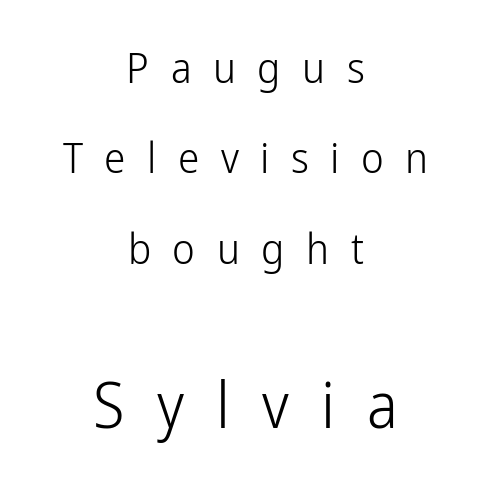
The image shows 64 px light, condensed sans-serif type, upright; set centered, loose line spacing (2.1x), unusually wide letter spacing (+0.5 em), not underlined; the second (bottom) block is 1.49x larger; low stroke contrast and a medium x-height.
